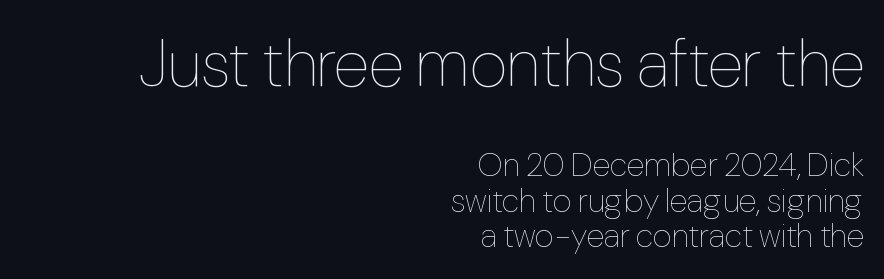
{"italic": "no", "bold": "no", "weight": "thin", "width": "condensed", "stroke_contrast": "low", "x_height": "medium", "monospaced": "no", "underline": "no", "align": "right", "line_spacing": "tight", "line_spacing_ratio": 1.07, "letter_spacing": "normal", "letter_spacing_em": 0.0, "larger_block": "first", "size_ratio": 2.0, "glyph_px": 66}
